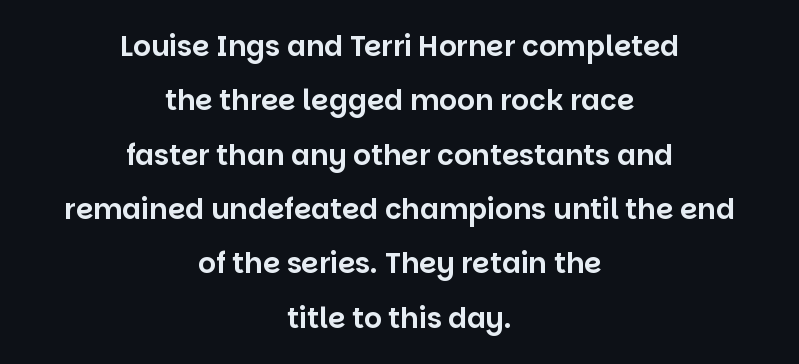
The image shows 28 px sans-serif type, upright; set centered, loose line spacing (1.94x), normal letter spacing, not underlined; low stroke contrast and a large x-height.
